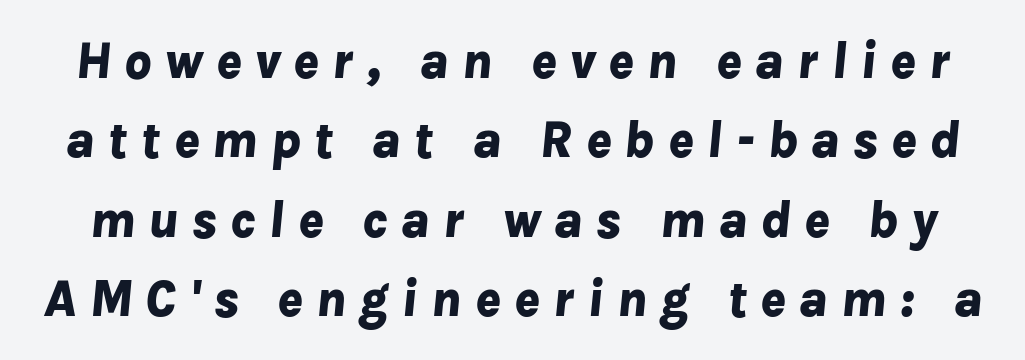
{"italic": "yes", "lean": "right", "slant_degrees": 8, "bold": "yes", "weight": "bold", "width": "normal", "stroke_contrast": "low", "x_height": "medium", "monospaced": "no", "underline": "no", "line_spacing": "normal", "line_spacing_ratio": 1.5, "letter_spacing": "wide", "letter_spacing_em": 0.24, "glyph_px": 53}
